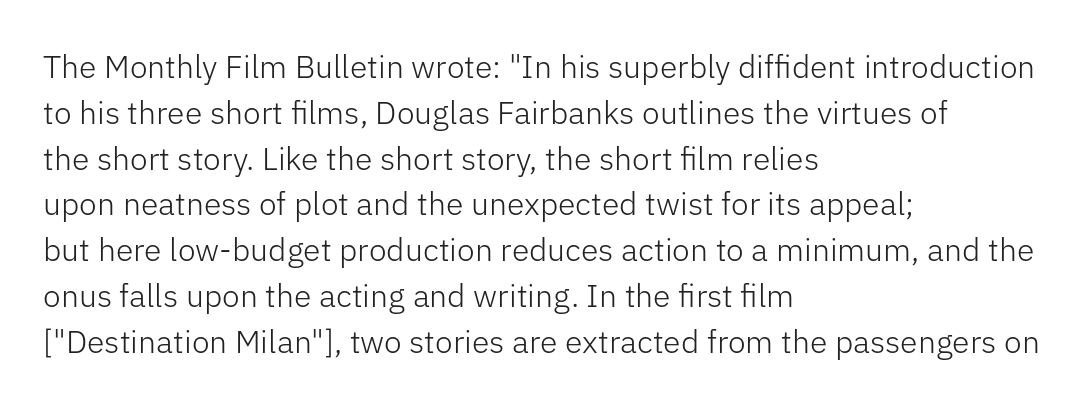
The image shows 32 px light sans-serif type, upright; set left-aligned, normal line spacing (1.43x), normal letter spacing, not underlined; low stroke contrast and a medium x-height.
